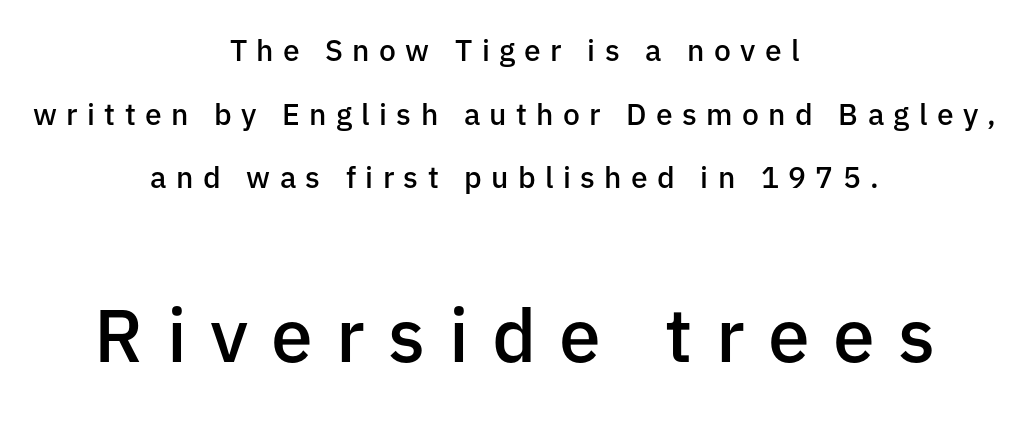
Q: Is the text bold? A: Semi-bold.
Q: Is the text italic (slanted)? A: No, it is upright.
Q: Is the typeface a serif or a sans-serif typeface? A: Sans-serif.
Q: Is the text underlined? A: No.
Q: How is the paragraph aligned? A: Centered.
Q: Is the spacing between letters normal or unusually wide? A: Unusually wide.
Q: Is the spacing between lines tight, normal or loose? A: Loose.
Q: Which block of text is set in a larger size, the first (top) or the second (bottom)? A: The second (bottom) one.
Q: Width (condensed, normal, or wide)? A: Normal.
Q: Stroke contrast? A: Low.
Q: x-height? A: Medium.
Q: Monospaced? A: No.
